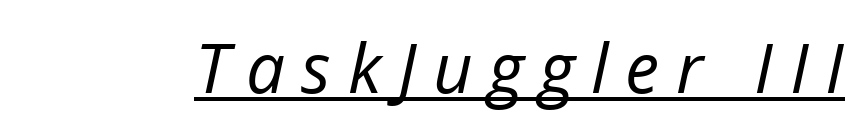
Is this a fixed-width face? No — the glyphs have proportional, varying widths. This rendering widens character spacing well past its baseline value. The sample's only ornament is a line tracing under the words. No chunkiness to these letters — they're not bold. It's the slanting kind of type.
